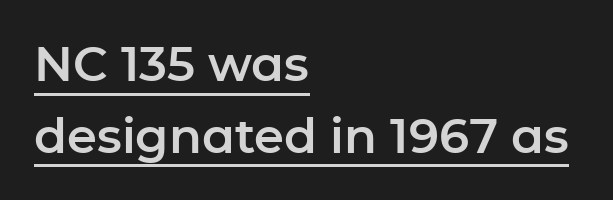
The image shows 48 px sans-serif type, upright; set left-aligned, normal line spacing (1.49x), normal letter spacing, underlined; low stroke contrast and a medium x-height.
